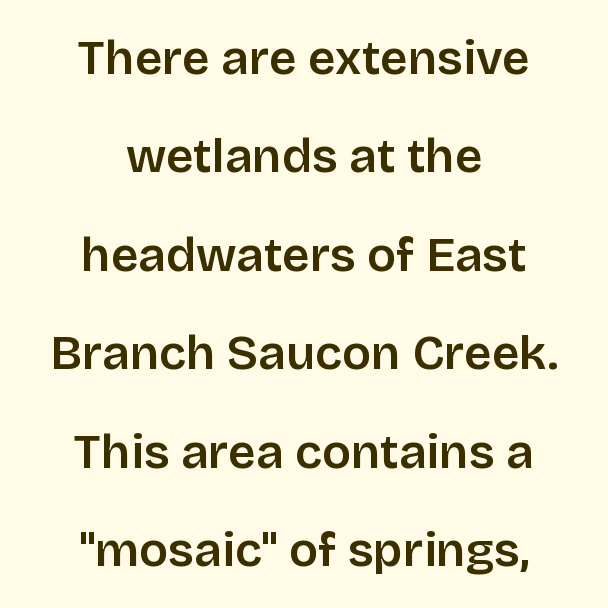
The image shows 48 px semibold sans-serif type, upright; set centered, loose line spacing (2.05x), normal letter spacing, not underlined; low stroke contrast and a large x-height.
